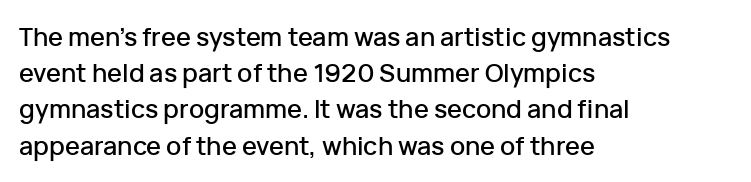
Q: Is the text italic (slanted)? A: No, it is upright.
Q: Is the text underlined? A: No.
Q: How is the paragraph aligned? A: Left-aligned.
Q: Is the spacing between letters normal or unusually wide? A: Normal.
Q: Is the spacing between lines tight, normal or loose? A: Normal.
